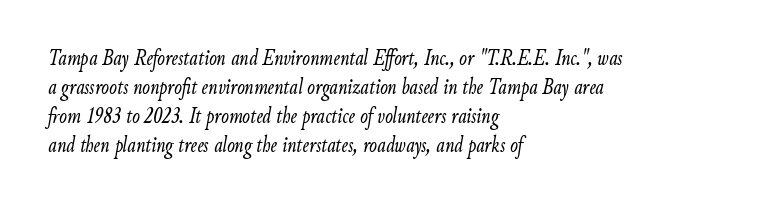
{"italic": "yes", "lean": "right", "slant_degrees": 9, "bold": "no", "underline": "no", "align": "left", "line_spacing": "normal", "line_spacing_ratio": 1.26, "letter_spacing": "normal", "letter_spacing_em": 0.0, "glyph_px": 23}
